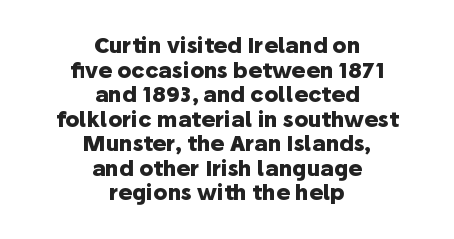
{"italic": "no", "bold": "yes", "underline": "no", "align": "center", "line_spacing_ratio": 1.17, "letter_spacing": "normal", "letter_spacing_em": 0.0, "glyph_px": 21}
